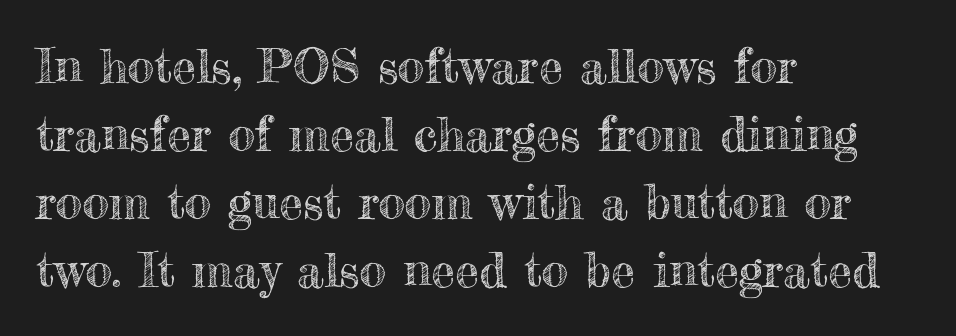
Q: Is the text italic (slanted)? A: No, it is upright.
Q: Is the text underlined? A: No.
Q: How is the paragraph aligned? A: Left-aligned.
Q: Is the spacing between letters normal or unusually wide? A: Normal.
Q: Is the spacing between lines tight, normal or loose? A: Normal.
Q: Width (condensed, normal, or wide)? A: Normal.
Q: x-height? A: Small.
Q: Monospaced? A: No.
